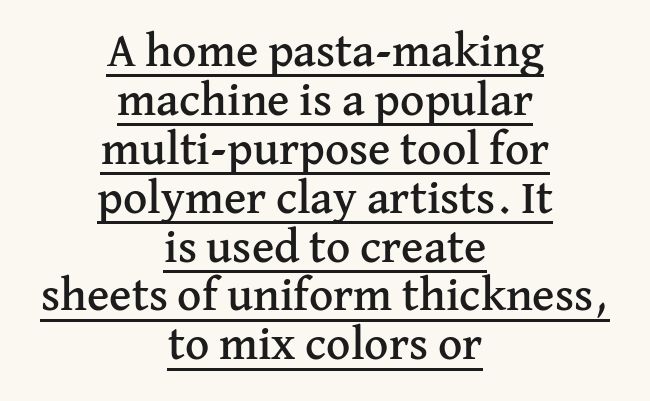
{"serif": "yes", "italic": "no", "width": "normal", "stroke_contrast": "medium", "x_height": "medium", "monospaced": "no", "underline": "yes", "align": "center", "line_spacing": "tight", "line_spacing_ratio": 1.04, "letter_spacing": "normal", "letter_spacing_em": 0.0, "glyph_px": 47}
